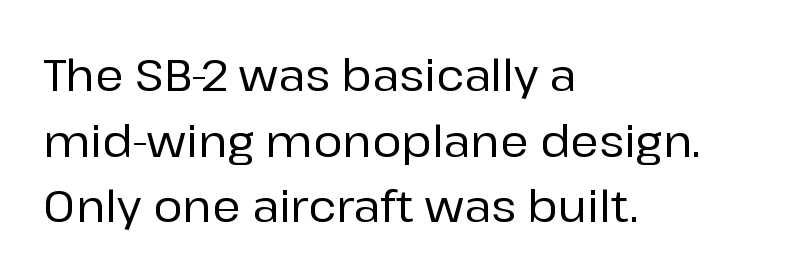
The image shows 44 px sans-serif type, upright; set left-aligned, normal line spacing (1.49x), normal letter spacing, not underlined; low stroke contrast and a medium x-height.
